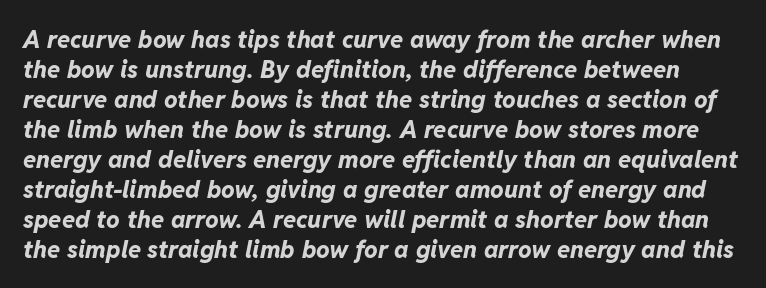
The image shows 24 px bold type, italic (leaning right); set normal line spacing (1.25x), normal letter spacing, not underlined.
